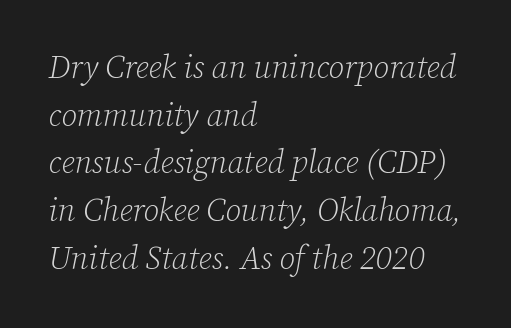
Note: serifs present on the glyphs. Is the block centered? No — it sits flush against the left margin. Notice how descenders clear the ascenders below comfortably — that's standard leading. Ink coverage per letter is moderate at most.
